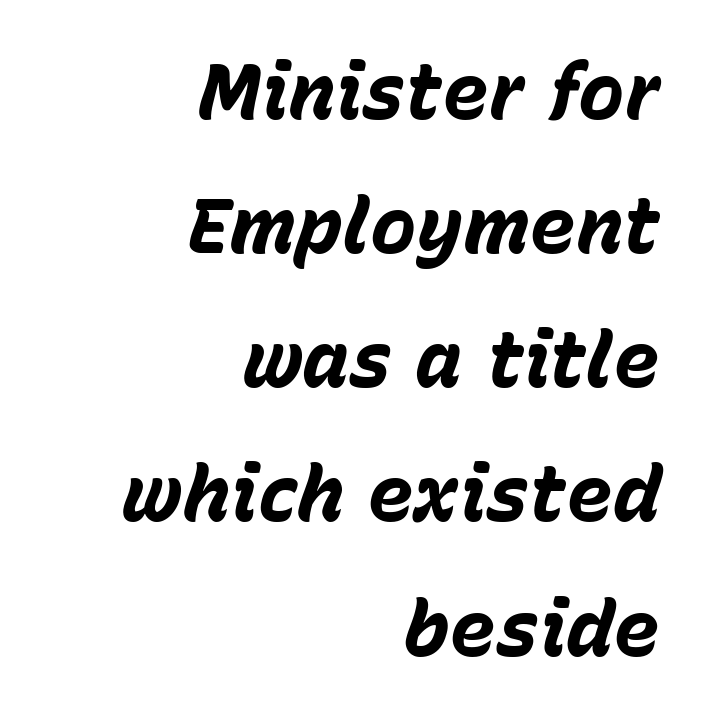
Q: Is the text bold? A: Yes.
Q: Is the text italic (slanted)? A: Yes, it leans right by about 15 degrees.
Q: Is the text underlined? A: No.
Q: How is the paragraph aligned? A: Right-aligned.
Q: Is the spacing between letters normal or unusually wide? A: Normal.
Q: Width (condensed, normal, or wide)? A: Normal.
Q: Stroke contrast? A: Low.
Q: x-height? A: Medium.
Q: Monospaced? A: No.
